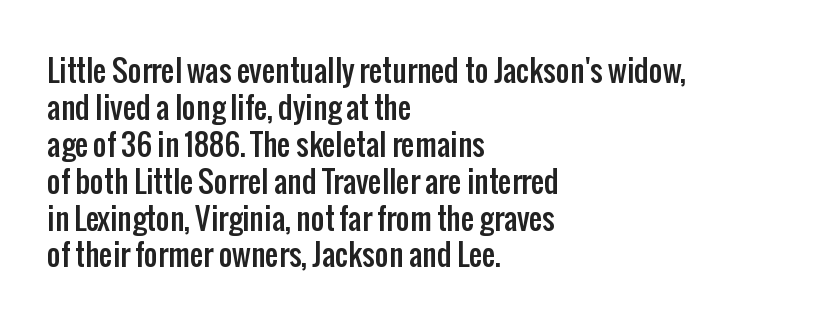
{"serif": "no", "italic": "no", "width": "condensed", "stroke_contrast": "low", "x_height": "medium", "monospaced": "no", "underline": "no", "align": "left", "line_spacing_ratio": 1.23, "letter_spacing": "normal", "letter_spacing_em": 0.0, "glyph_px": 30}
